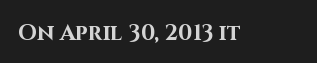
{"italic": "no", "bold": "yes", "underline": "no", "letter_spacing": "normal", "letter_spacing_em": 0.0, "glyph_px": 22}
